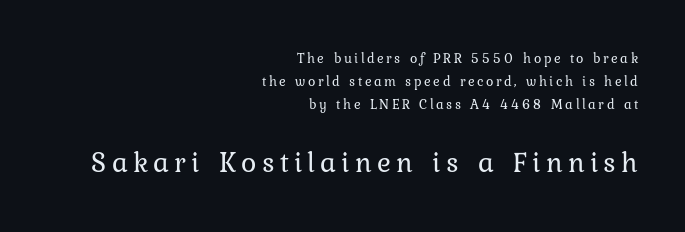
{"italic": "no", "bold": "no", "weight": "regular", "width": "normal", "stroke_contrast": "low", "x_height": "medium", "monospaced": "no", "underline": "no", "align": "right", "line_spacing": "normal", "line_spacing_ratio": 1.65, "larger_block": "second", "size_ratio": 2.07, "glyph_px": 29}
